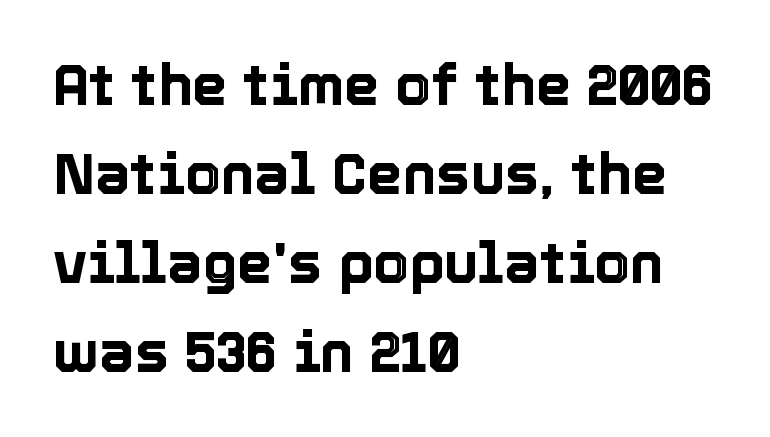
{"italic": "no", "width": "normal", "x_height": "medium", "monospaced": "no", "underline": "no", "align": "left", "line_spacing": "normal", "line_spacing_ratio": 1.56, "letter_spacing": "normal", "letter_spacing_em": 0.0, "glyph_px": 57}
